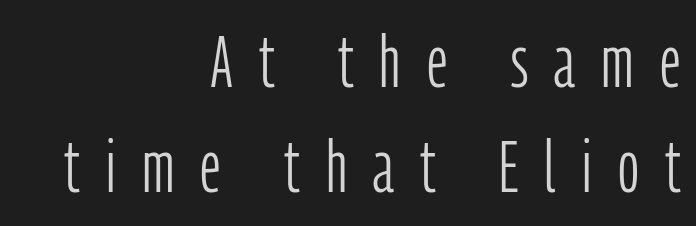
{"serif": "no", "italic": "no", "bold": "no", "weight": "light", "width": "condensed", "stroke_contrast": "low", "x_height": "medium", "monospaced": "no", "underline": "no", "align": "right", "line_spacing": "normal", "line_spacing_ratio": 1.44, "letter_spacing": "wide", "letter_spacing_em": 0.36, "glyph_px": 73}
